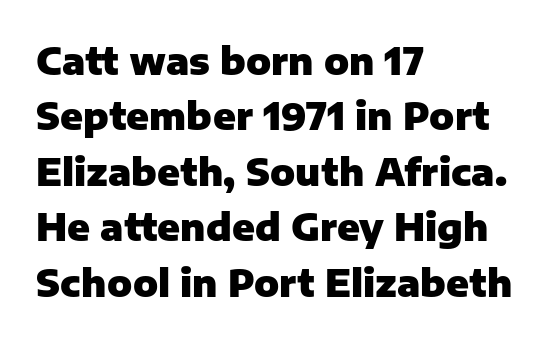
Q: Is the text bold? A: Yes.
Q: Is the text italic (slanted)? A: No, it is upright.
Q: Is the typeface a serif or a sans-serif typeface? A: Sans-serif.
Q: Is the text underlined? A: No.
Q: How is the paragraph aligned? A: Left-aligned.
Q: Is the spacing between letters normal or unusually wide? A: Normal.
Q: Is the spacing between lines tight, normal or loose? A: Normal.
Q: Width (condensed, normal, or wide)? A: Normal.
Q: Stroke contrast? A: Low.
Q: x-height? A: Medium.
Q: Monospaced? A: No.
